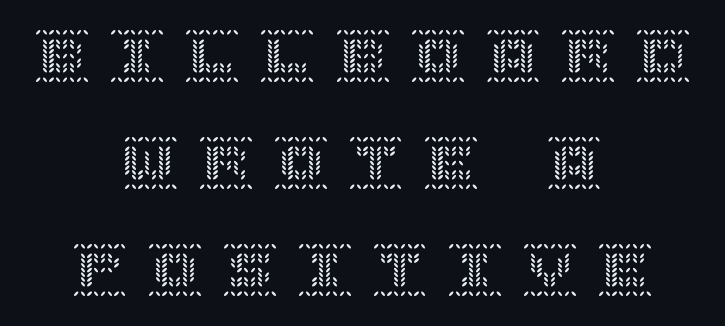
It's the straight-up-and-down kind of type. Vertically, the passage feels expansive, rows floating well apart. Visually the block forms a symmetrical silhouette, jagged on both flanks. Someone cranked the tracking dial way up on this one.
